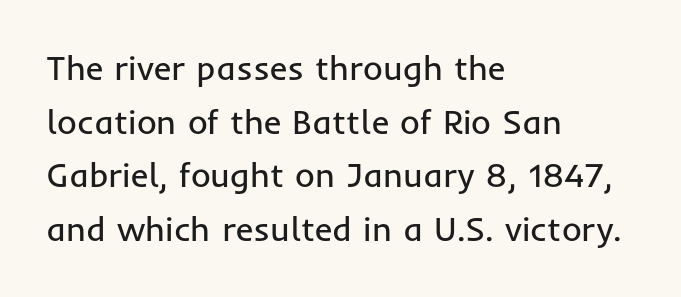
The image shows 34 px regular-weight sans-serif type, upright; set left-aligned, normal line spacing (1.58x), normal letter spacing, not underlined; low stroke contrast and a medium x-height.
